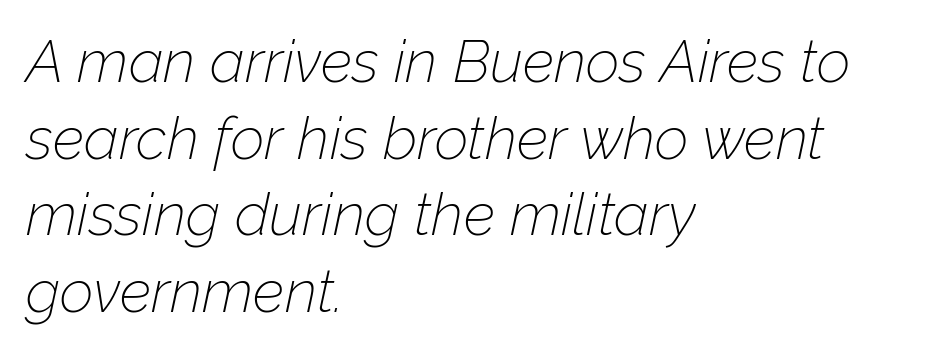
{"italic": "yes", "lean": "right", "slant_degrees": 12, "bold": "no", "weight": "thin", "width": "normal", "stroke_contrast": "low", "x_height": "medium", "monospaced": "no", "underline": "no", "align": "left", "line_spacing": "normal", "line_spacing_ratio": 1.3, "letter_spacing": "normal", "letter_spacing_em": 0.0, "glyph_px": 59}
